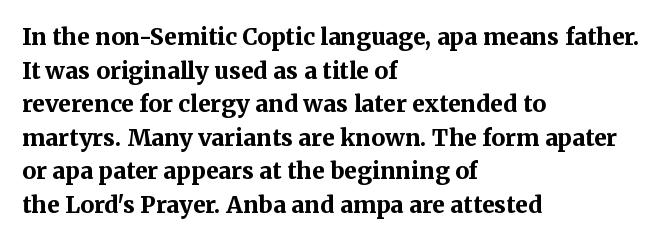
The image shows 23 px bold type, upright; set left-aligned, normal line spacing (1.46x), normal letter spacing, not underlined.
